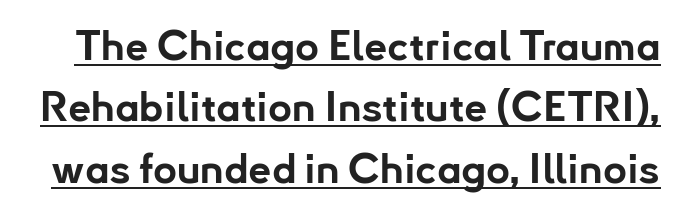
The image shows 41 px bold sans-serif type, upright; set normal line spacing (1.5x), normal letter spacing, underlined; low stroke contrast and a small x-height.
